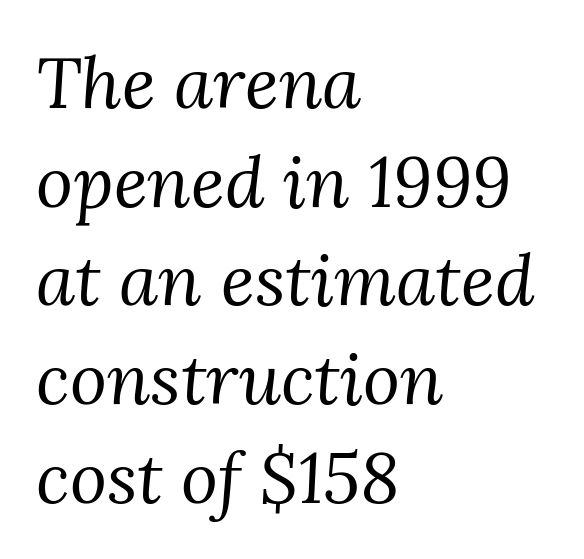
{"serif": "yes", "italic": "yes", "lean": "right", "slant_degrees": 3, "bold": "no", "weight": "regular", "width": "normal", "stroke_contrast": "medium", "x_height": "medium", "monospaced": "no", "underline": "no", "align": "left", "line_spacing": "normal", "line_spacing_ratio": 1.39, "letter_spacing": "normal", "letter_spacing_em": 0.0, "glyph_px": 71}
